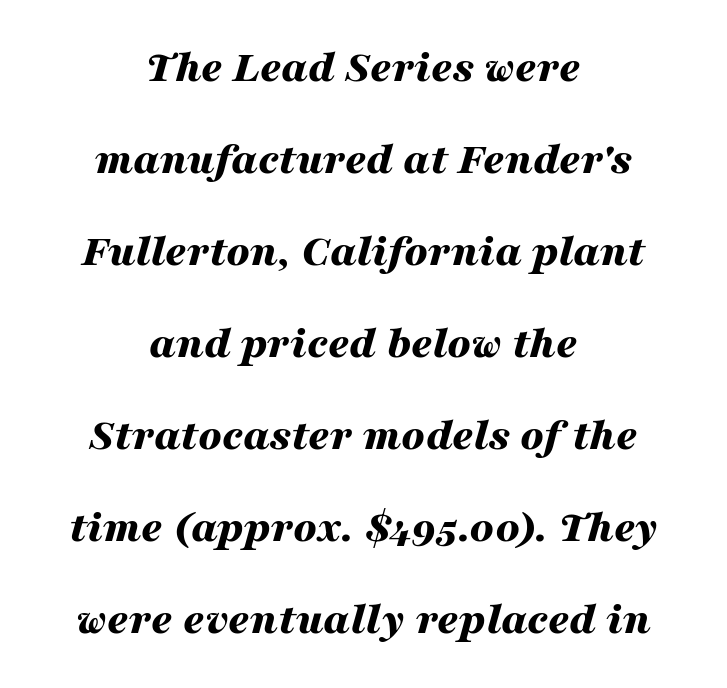
Q: Is the text bold? A: Yes.
Q: Is the text italic (slanted)? A: Yes, it leans right by about 16 degrees.
Q: Is the text underlined? A: No.
Q: How is the paragraph aligned? A: Centered.
Q: Is the spacing between letters normal or unusually wide? A: Normal.
Q: Is the spacing between lines tight, normal or loose? A: Loose.
Q: Width (condensed, normal, or wide)? A: Wide.
Q: Stroke contrast? A: Medium.
Q: x-height? A: Medium.
Q: Monospaced? A: No.
